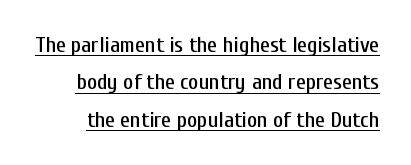
The image shows 22 px text type, upright; set normal line spacing (1.7x), normal letter spacing, underlined.
